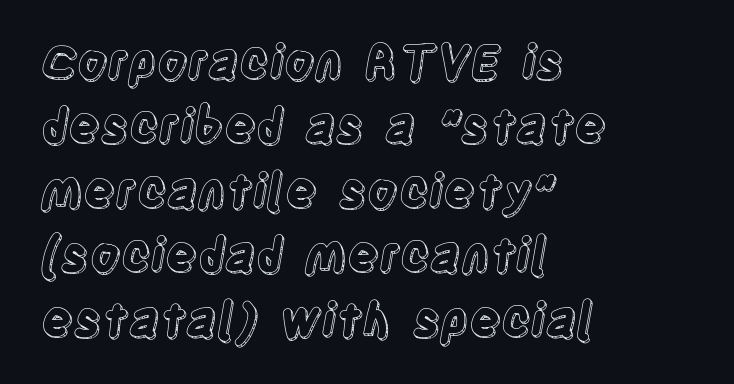
Check under the words: just untouched page. Where is the straight margin? On the left. Honestly, the letter spacing is just normal — you wouldn't notice it. Leading: standard.
